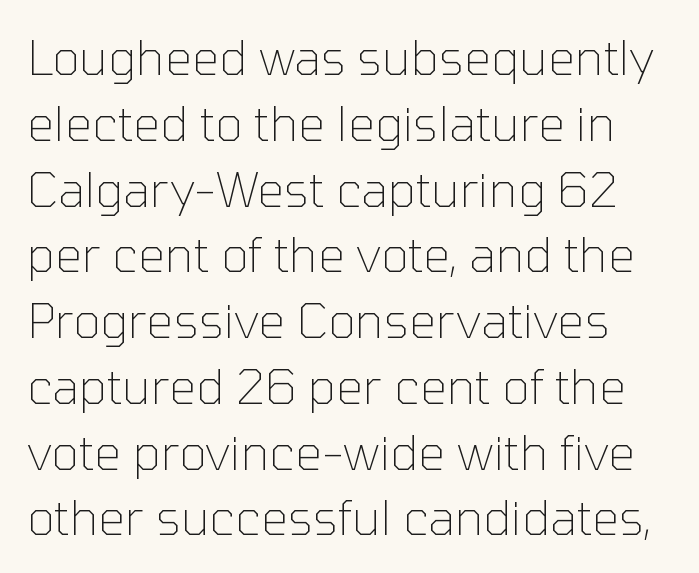
Q: Is the text bold? A: No.
Q: Is the text italic (slanted)? A: No, it is upright.
Q: Is the typeface a serif or a sans-serif typeface? A: Sans-serif.
Q: Is the text underlined? A: No.
Q: Is the spacing between letters normal or unusually wide? A: Normal.
Q: Is the spacing between lines tight, normal or loose? A: Normal.
Q: Width (condensed, normal, or wide)? A: Normal.
Q: Stroke contrast? A: Low.
Q: x-height? A: Medium.
Q: Monospaced? A: No.
